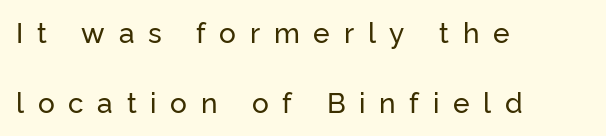
The passage shown is not underscored anywhere. Substantial extra tracking has been applied to these lines. The characters display no serif detailing; their extremities are plain. Posture: vertical. Summary of vertical rhythm: relaxed, with wide interline spacing.
